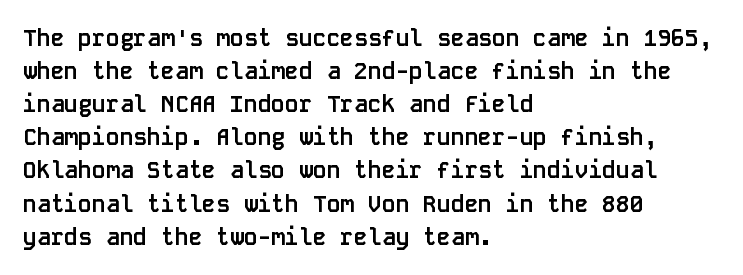
This sample keeps an unexceptional amount of space between lines. Strokes here are thick enough to call this a true bold. A student would call this left alignment; a typographer would say flush left, rag right. You can tell it's not italic because the verticals are truly vertical.
